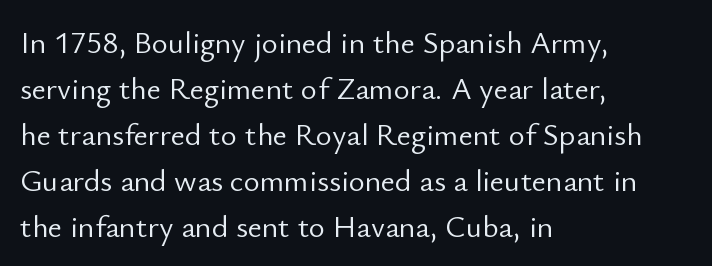
The image shows 31 px light sans-serif type, upright; set left-aligned, normal line spacing (1.48x), normal letter spacing, not underlined; low stroke contrast and a small x-height.
